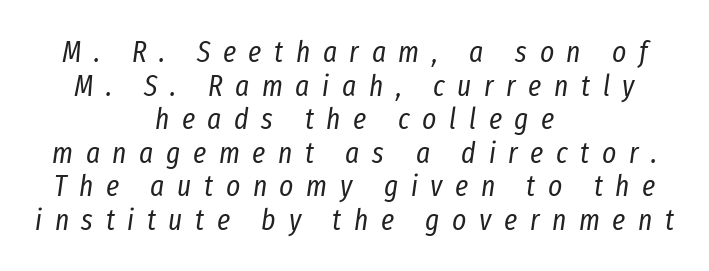
{"italic": "yes", "lean": "right", "slant_degrees": 8, "bold": "no", "weight": "regular", "width": "condensed", "stroke_contrast": "low", "x_height": "medium", "monospaced": "no", "underline": "no", "align": "center", "line_spacing": "tight", "line_spacing_ratio": 1.12, "letter_spacing": "wide", "letter_spacing_em": 0.42, "glyph_px": 30}
